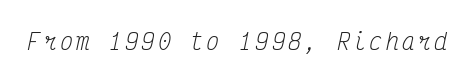
{"italic": "yes", "lean": "right", "slant_degrees": 12, "bold": "no", "underline": "no", "glyph_px": 22}
